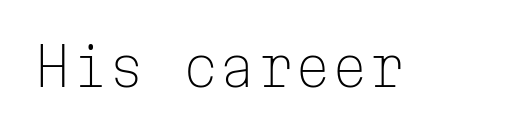
Is the type heavy? It reads as light-to-regular instead. You could count columns in this text — the font is strictly monospaced. A clean baseline with only descenders dipping below it. Is this a sans? Yes — the strokes have no serifs. The specimen reads as upright at a glance. Look at the tracking — it's just the regular setting, nothing added.
